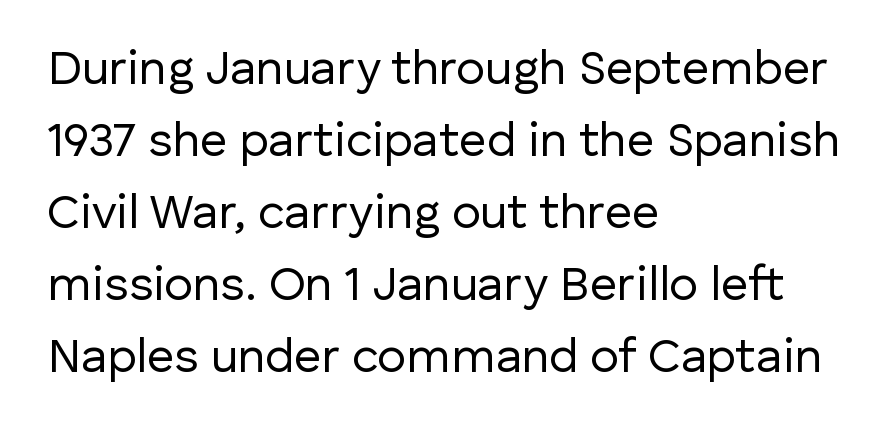
Q: Is the text bold? A: No.
Q: Is the text italic (slanted)? A: No, it is upright.
Q: Is the typeface a serif or a sans-serif typeface? A: Sans-serif.
Q: Is the text underlined? A: No.
Q: How is the paragraph aligned? A: Left-aligned.
Q: Is the spacing between letters normal or unusually wide? A: Normal.
Q: Is the spacing between lines tight, normal or loose? A: Normal.
Q: Width (condensed, normal, or wide)? A: Normal.
Q: Stroke contrast? A: Low.
Q: x-height? A: Medium.
Q: Monospaced? A: No.
